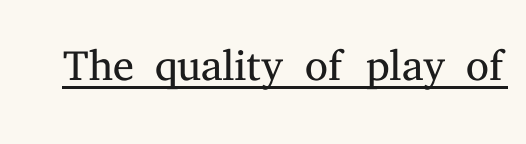
This is not heavy type; no bold has been used. A typographer would call this underscored text. The passage shown is typed in a proportional face where columns would drift. When letters stand straight like this, we call the style roman or upright. What stands out about the letter spacing? Nothing — it is the standard amount. The typeface chosen for these lines features serifs.
